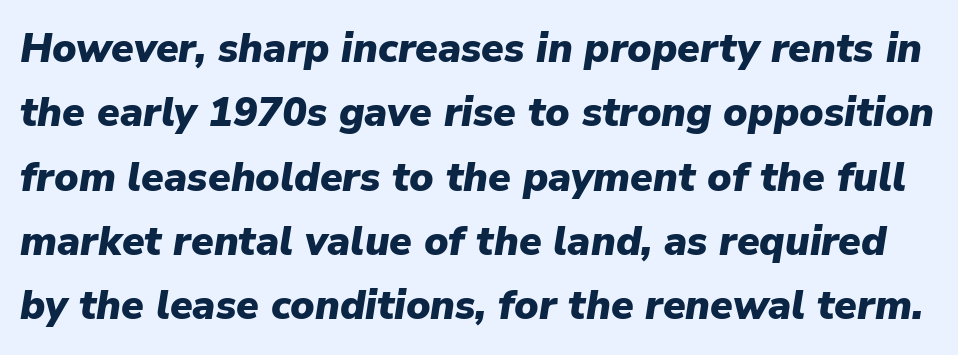
The image shows 41 px heavy type, italic (leaning right); set normal line spacing (1.57x), normal letter spacing, not underlined; low stroke contrast and a medium x-height.
